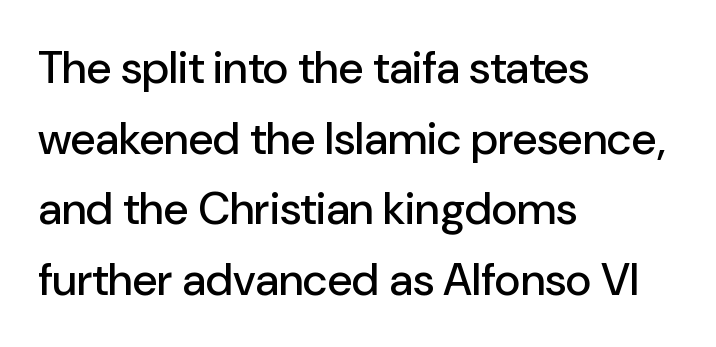
The lines in this sample share a left origin and differ only in where they stop. Descender tails drop into unmarked territory. The line texture is even and compact thanks to regular tracking. Regarding serifs, this sample does without them. Honestly, the row spacing looks completely unremarkable.
